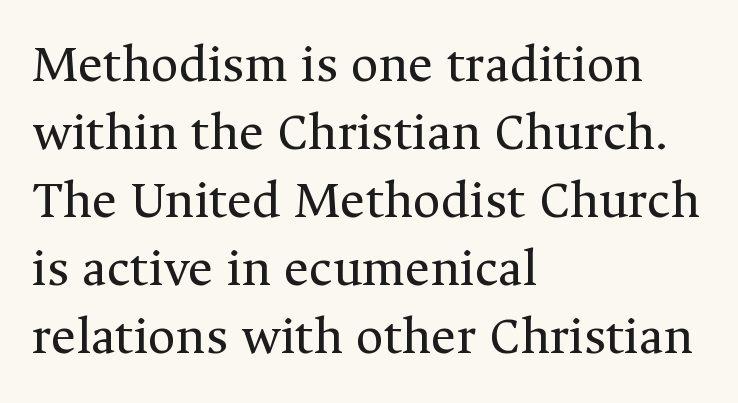
The passage shown has conventional tracking throughout. This is roman type, the default non-slanted kind. This sample keeps an unexceptional amount of space between lines. Each row of text sits above clean, open space.
